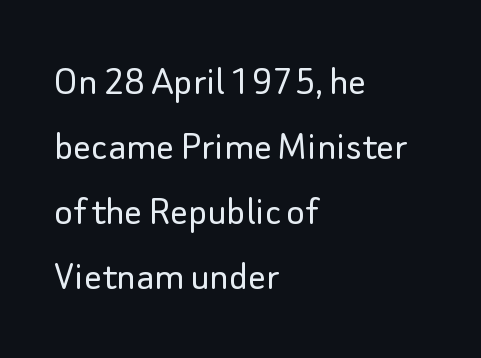
The image shows 44 px light sans-serif type, upright; set left-aligned, normal line spacing (1.48x), normal letter spacing, not underlined; low stroke contrast and a small x-height.
